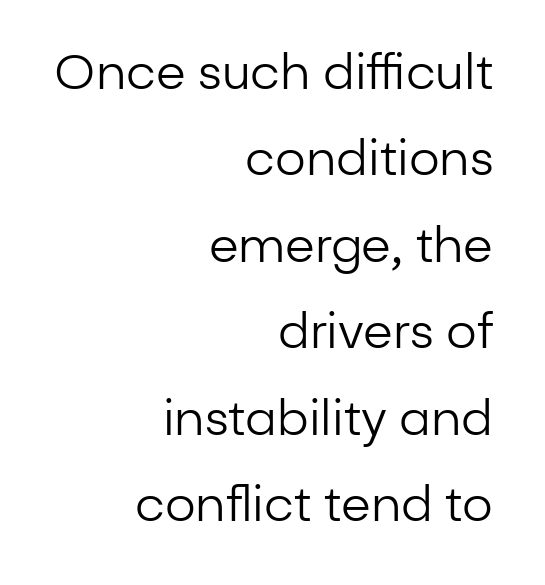
{"serif": "no", "italic": "no", "bold": "no", "weight": "regular", "width": "normal", "stroke_contrast": "low", "x_height": "medium", "monospaced": "no", "underline": "no", "align": "right", "line_spacing_ratio": 1.8, "letter_spacing": "normal", "letter_spacing_em": 0.0, "glyph_px": 48}
